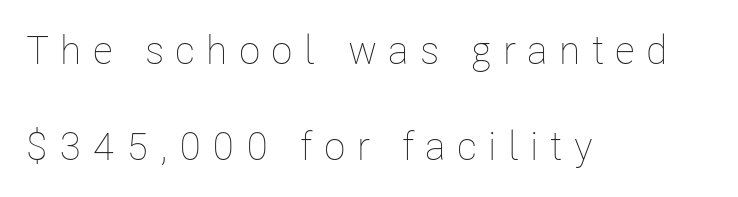
Q: Is the text bold? A: No.
Q: Is the text italic (slanted)? A: No, it is upright.
Q: Is the text underlined? A: No.
Q: How is the paragraph aligned? A: Left-aligned.
Q: Is the spacing between letters normal or unusually wide? A: Unusually wide.
Q: Is the spacing between lines tight, normal or loose? A: Loose.
Q: Width (condensed, normal, or wide)? A: Condensed.
Q: Stroke contrast? A: Low.
Q: x-height? A: Medium.
Q: Monospaced? A: No.
